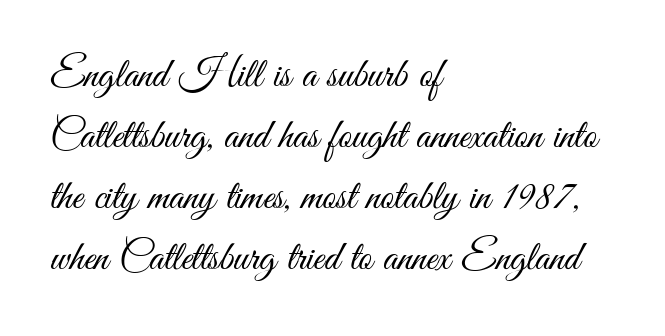
{"serif": "no", "bold": "no", "weight": "light", "width": "condensed", "stroke_contrast": "medium", "x_height": "small", "monospaced": "no", "underline": "no", "align": "left", "line_spacing": "normal", "line_spacing_ratio": 1.45, "letter_spacing": "normal", "letter_spacing_em": 0.0, "glyph_px": 42}
